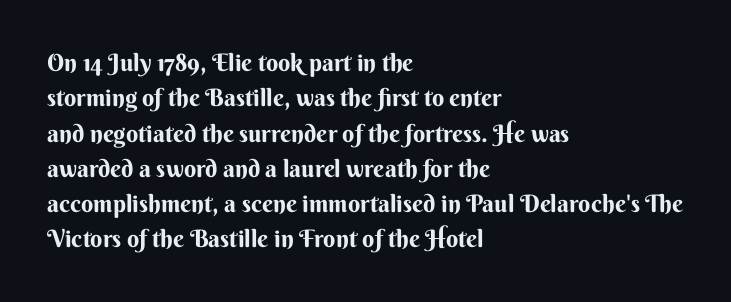
{"italic": "no", "underline": "no", "align": "left", "line_spacing": "normal", "line_spacing_ratio": 1.47, "letter_spacing": "normal", "letter_spacing_em": 0.0, "glyph_px": 24}
